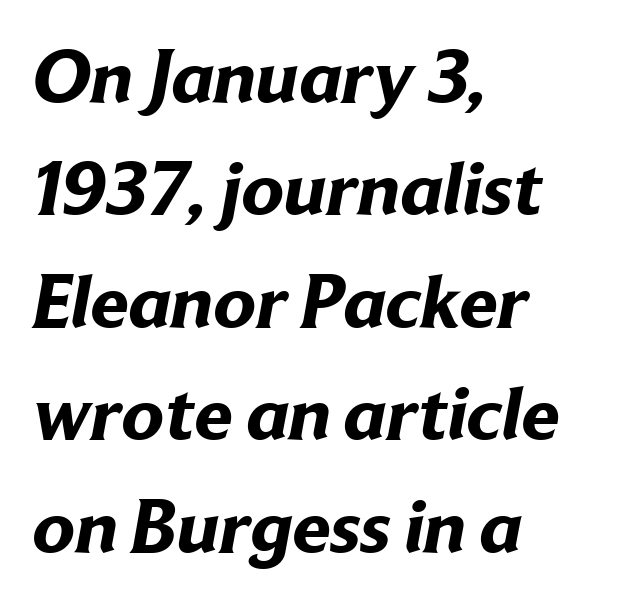
Whoever set this chose a conventional vertical rhythm. Proportional: the letters do not fall into vertical columns. The characters display no serif detailing; their extremities are plain. The passage shown is not underscored anywhere. The passage shown is emphatically bold. Default kerning and tracking; the words read as compact shapes.
